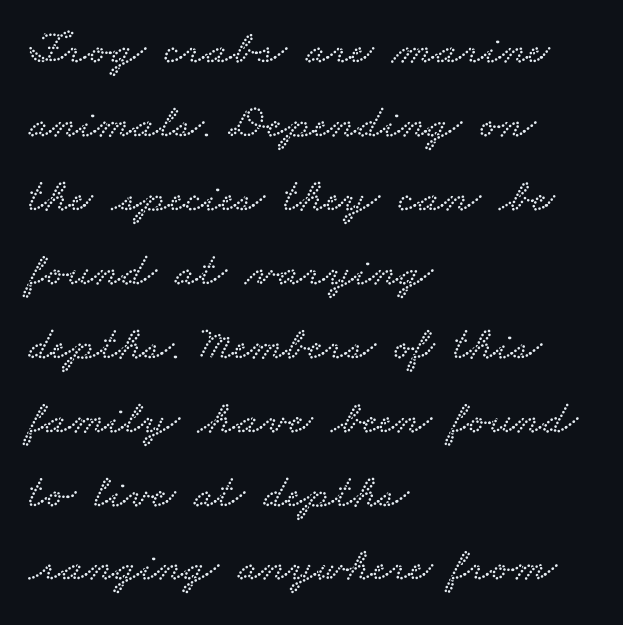
Q: Is the typeface a serif or a sans-serif typeface? A: Serif.
Q: Is the text underlined? A: No.
Q: How is the paragraph aligned? A: Left-aligned.
Q: Is the spacing between letters normal or unusually wide? A: Normal.
Q: Is the spacing between lines tight, normal or loose? A: Normal.
Q: Width (condensed, normal, or wide)? A: Wide.
Q: Stroke contrast? A: Low.
Q: x-height? A: Small.
Q: Monospaced? A: No.
